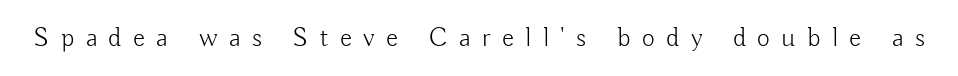
The image shows 28 px light sans-serif type, upright; set unusually wide letter spacing (+0.41 em), not underlined; low stroke contrast and a small x-height.
